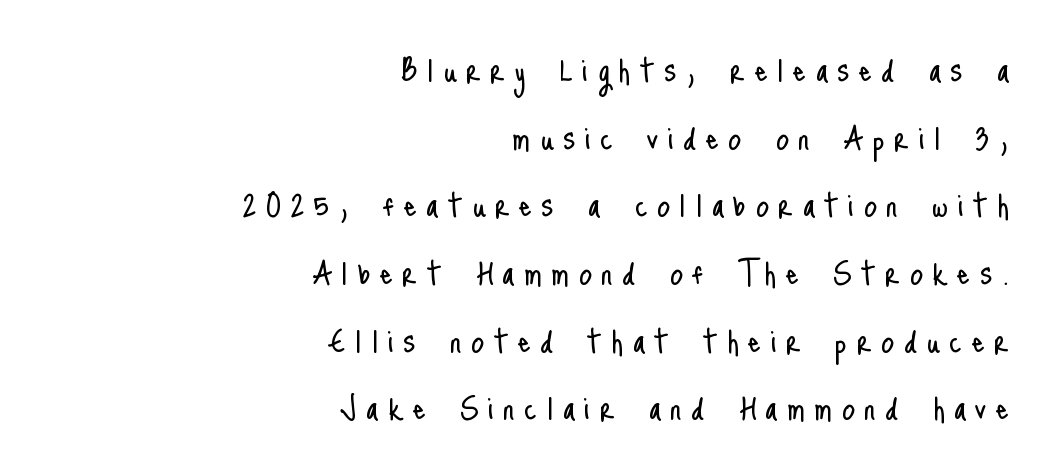
{"serif": "no", "italic": "no", "bold": "no", "weight": "light", "width": "condensed", "stroke_contrast": "low", "x_height": "small", "monospaced": "no", "underline": "no", "align": "right", "line_spacing": "normal", "line_spacing_ratio": 1.65, "letter_spacing": "wide", "letter_spacing_em": 0.23, "glyph_px": 41}
